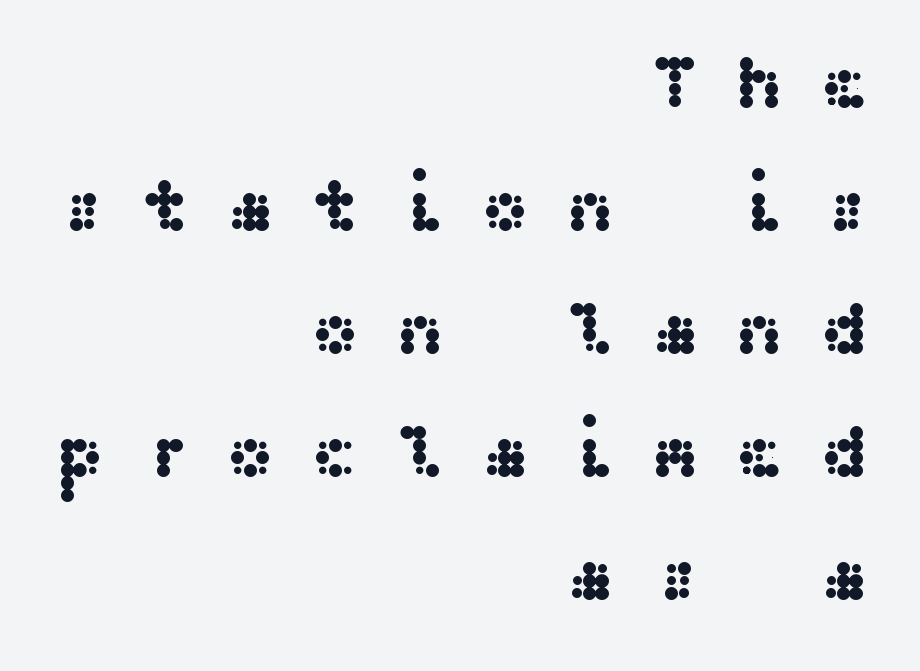
The image shows 76 px wide sans-serif type, upright; set right-aligned, normal line spacing (1.62x), unusually wide letter spacing (+0.45 em), not underlined; medium stroke contrast and a medium x-height.
